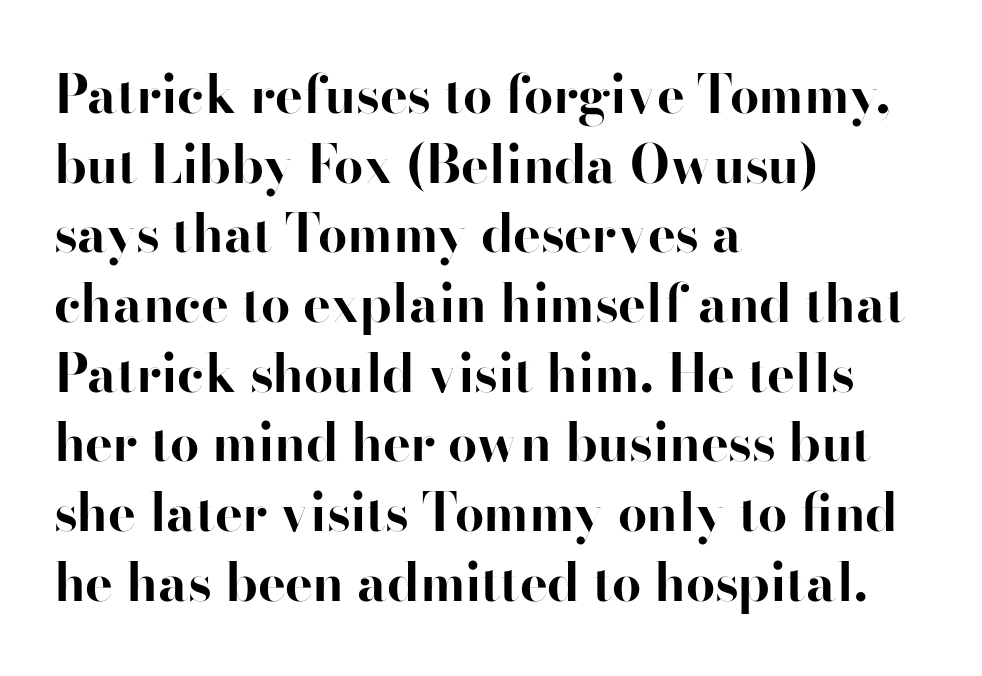
{"serif": "no", "italic": "no", "bold": "yes", "weight": "bold", "width": "normal", "stroke_contrast": "high", "x_height": "small", "monospaced": "no", "underline": "no", "align": "left", "line_spacing": "normal", "line_spacing_ratio": 1.34, "letter_spacing": "normal", "letter_spacing_em": 0.0, "glyph_px": 52}
